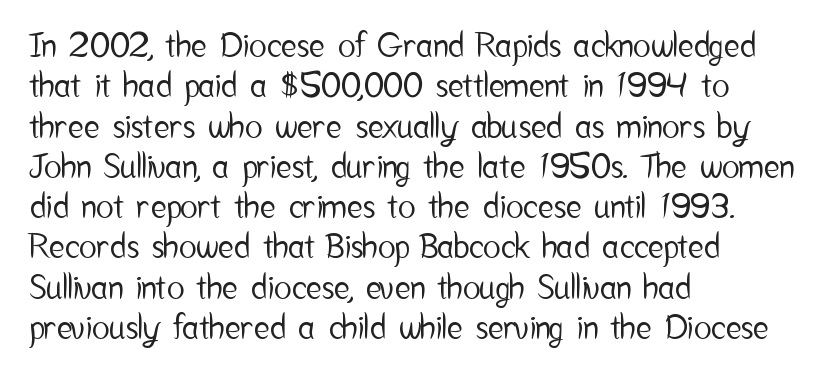
Compared with typical body copy, the letter spacing here is the same. A typesetter would label this face a sans. A roman cut, with each character standing at attention. Each letter keeps its own natural width here, so spacing adapts to shape. Clear beneath every line of the passage.
